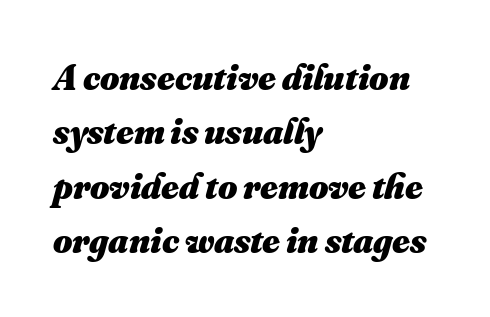
Q: Is the text bold? A: Yes.
Q: Is the text underlined? A: No.
Q: How is the paragraph aligned? A: Left-aligned.
Q: Is the spacing between letters normal or unusually wide? A: Normal.
Q: Is the spacing between lines tight, normal or loose? A: Normal.
Q: Width (condensed, normal, or wide)? A: Normal.
Q: Stroke contrast? A: Medium.
Q: x-height? A: Small.
Q: Monospaced? A: No.
